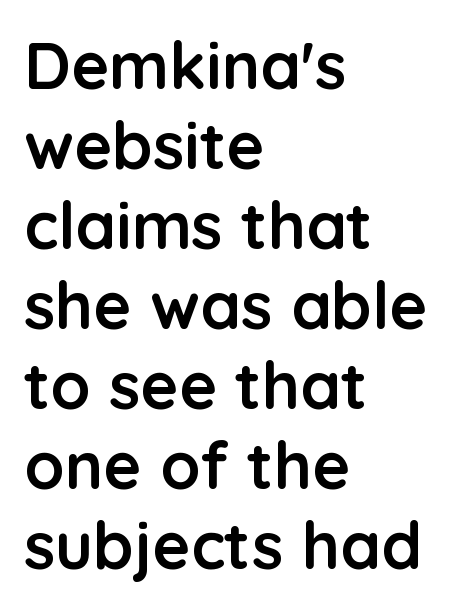
{"serif": "no", "italic": "no", "bold": "yes", "weight": "semibold", "width": "normal", "stroke_contrast": "low", "x_height": "medium", "monospaced": "no", "underline": "no", "align": "left", "line_spacing_ratio": 1.23, "letter_spacing": "normal", "letter_spacing_em": 0.0, "glyph_px": 65}
